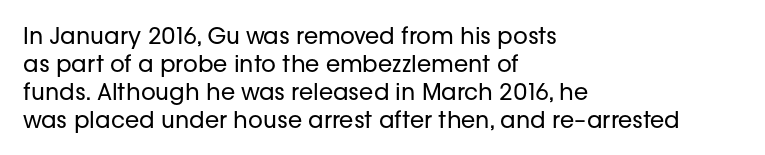
Q: Is the text bold? A: No.
Q: Is the text italic (slanted)? A: No, it is upright.
Q: Is the text underlined? A: No.
Q: How is the paragraph aligned? A: Left-aligned.
Q: Is the spacing between letters normal or unusually wide? A: Normal.
